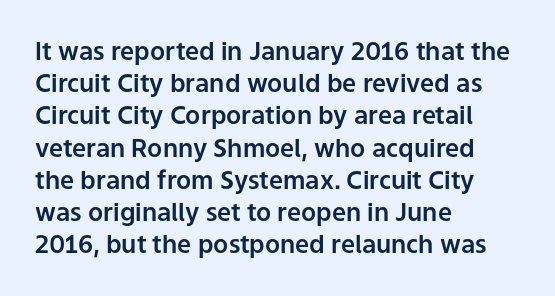
{"italic": "no", "underline": "no", "align": "left", "line_spacing": "normal", "line_spacing_ratio": 1.29, "letter_spacing": "normal", "letter_spacing_em": 0.0, "glyph_px": 25}
